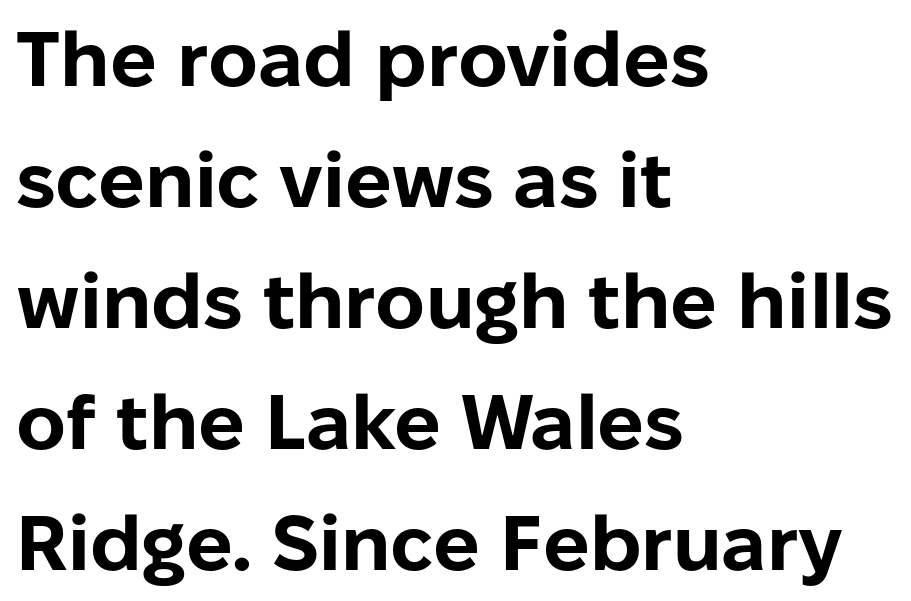
The designer left line spacing at the default. Proportional: the letters do not fall into vertical columns. Is the letter spacing exaggerated? No — it looks like the ordinary default. A sans-serif font was chosen for this passage. Caption: bold face, heavy strokes.
